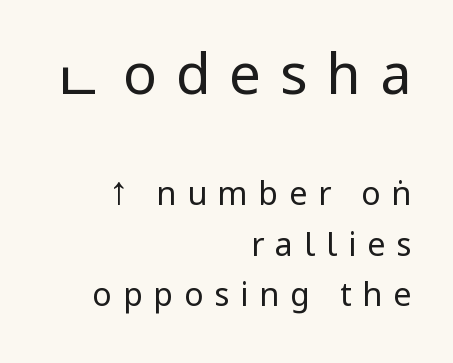
The line texture is sparse and dotted thanks to wide tracking. The area under the type is left untouched. The first block has been scaled up relative to the second. The passage shown is not bold in any degree.
